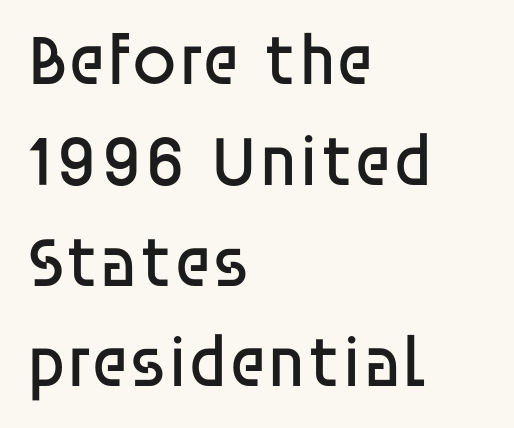
Heft: none added — not bold. Here the designer chose a conventional face with non-uniform glyph widths. Horizontally, the lines are justified to the leading edge only. How would I describe the line gaps? Plain and ordinary. The passage shown is typeset with a sans-serif family.
